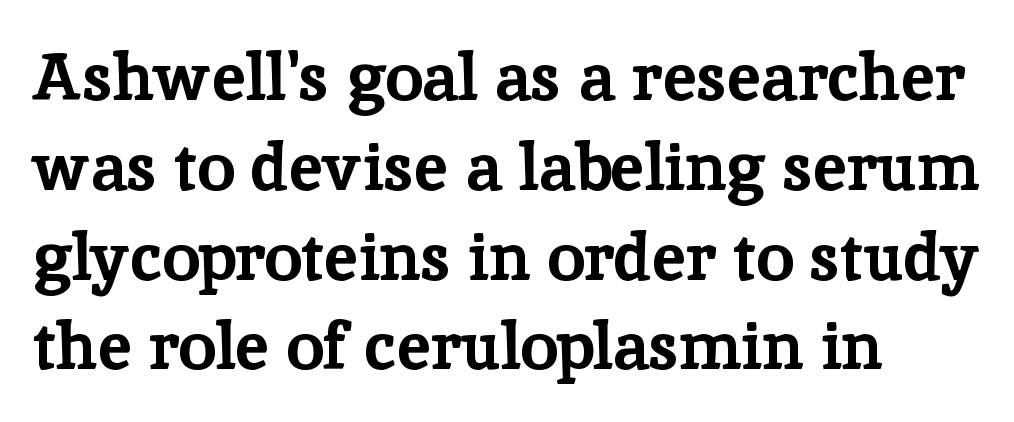
Q: Is the text bold? A: Yes.
Q: Is the text italic (slanted)? A: No, it is upright.
Q: Is the typeface a serif or a sans-serif typeface? A: Serif.
Q: Is the text underlined? A: No.
Q: How is the paragraph aligned? A: Left-aligned.
Q: Is the spacing between letters normal or unusually wide? A: Normal.
Q: Is the spacing between lines tight, normal or loose? A: Normal.
Q: Width (condensed, normal, or wide)? A: Normal.
Q: Stroke contrast? A: Low.
Q: x-height? A: Medium.
Q: Monospaced? A: No.
